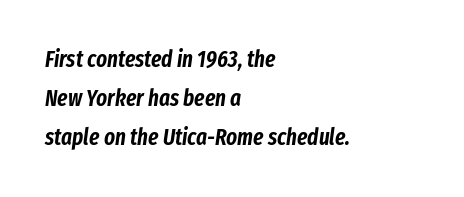
The image shows 23 px text type, italic (leaning right); set left-aligned, normal line spacing (1.69x), normal letter spacing, not underlined.
